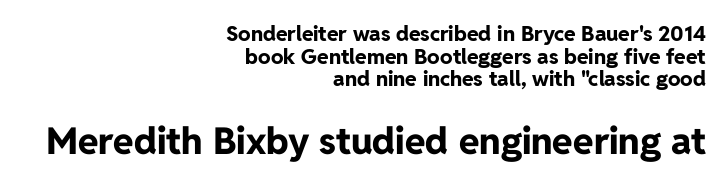
{"serif": "no", "italic": "no", "bold": "yes", "weight": "bold", "width": "normal", "stroke_contrast": "low", "x_height": "medium", "monospaced": "no", "underline": "no", "align": "right", "line_spacing": "tight", "line_spacing_ratio": 1.08, "letter_spacing": "normal", "letter_spacing_em": 0.0, "larger_block": "second", "size_ratio": 1.76, "glyph_px": 37}
